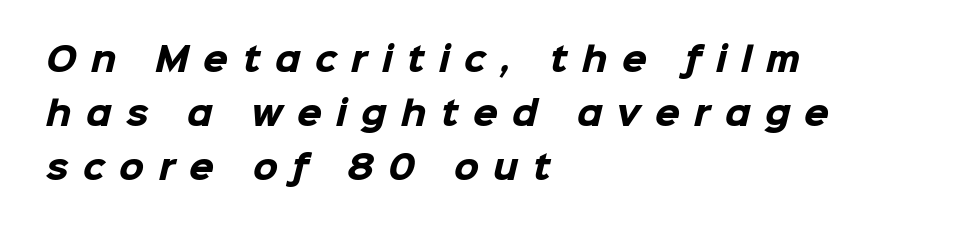
{"serif": "no", "bold": "yes", "weight": "heavy", "width": "normal", "stroke_contrast": "low", "x_height": "medium", "monospaced": "no", "underline": "no", "align": "left", "line_spacing": "normal", "line_spacing_ratio": 1.69, "letter_spacing": "wide", "letter_spacing_em": 0.45, "glyph_px": 32}
